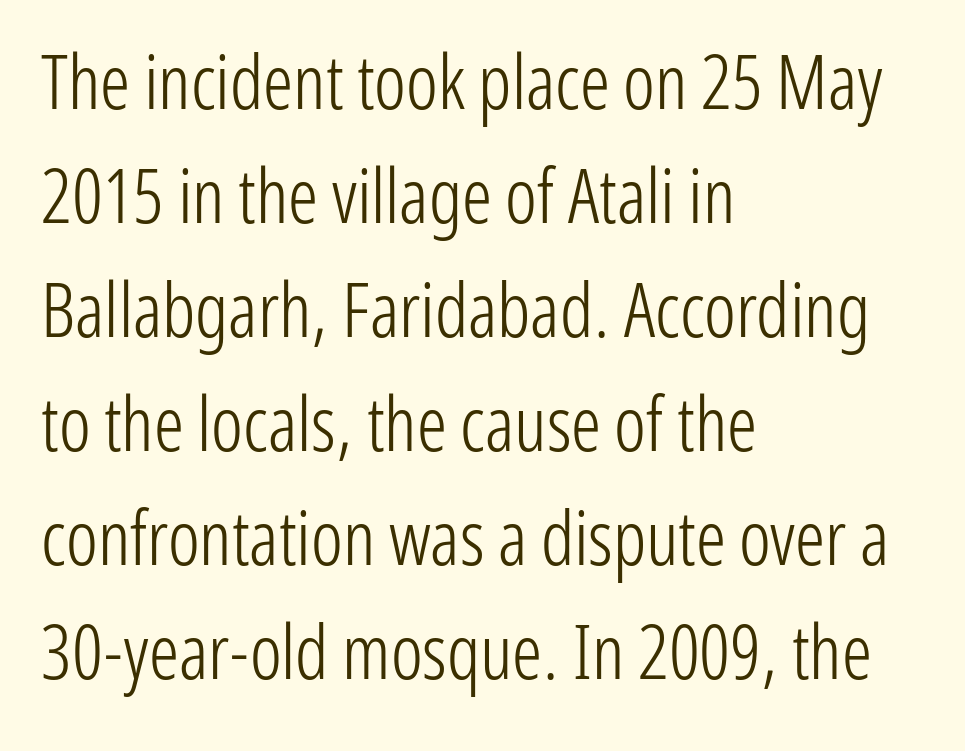
{"serif": "no", "italic": "no", "bold": "no", "weight": "light", "width": "condensed", "stroke_contrast": "low", "x_height": "medium", "monospaced": "no", "underline": "no", "align": "left", "line_spacing": "normal", "line_spacing_ratio": 1.52, "letter_spacing": "normal", "letter_spacing_em": 0.0, "glyph_px": 75}
